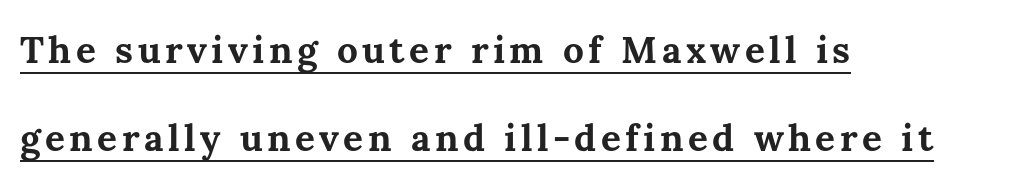
{"italic": "no", "bold": "yes", "weight": "bold", "width": "normal", "stroke_contrast": "medium", "x_height": "medium", "monospaced": "no", "underline": "yes", "align": "left", "line_spacing": "loose", "line_spacing_ratio": 2.39, "glyph_px": 37}
